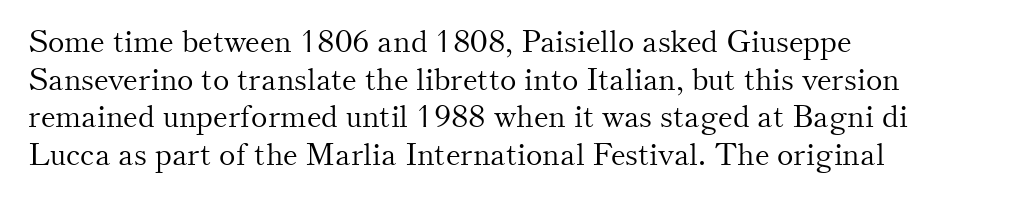
Q: Is the text bold? A: No.
Q: Is the text italic (slanted)? A: No, it is upright.
Q: Is the typeface a serif or a sans-serif typeface? A: Serif.
Q: Is the text underlined? A: No.
Q: How is the paragraph aligned? A: Left-aligned.
Q: Is the spacing between letters normal or unusually wide? A: Normal.
Q: Width (condensed, normal, or wide)? A: Normal.
Q: Stroke contrast? A: Medium.
Q: x-height? A: Small.
Q: Monospaced? A: No.
